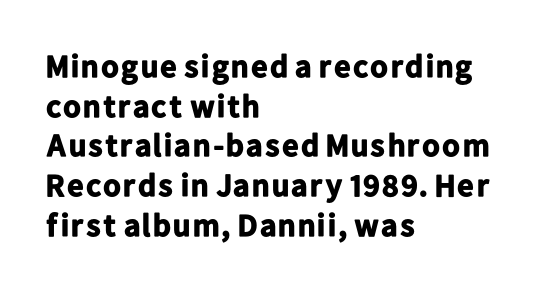
Q: Is the text bold? A: Yes.
Q: Is the text italic (slanted)? A: No, it is upright.
Q: Is the typeface a serif or a sans-serif typeface? A: Sans-serif.
Q: Is the text underlined? A: No.
Q: How is the paragraph aligned? A: Left-aligned.
Q: Is the spacing between letters normal or unusually wide? A: Normal.
Q: Width (condensed, normal, or wide)? A: Normal.
Q: Stroke contrast? A: Low.
Q: x-height? A: Medium.
Q: Monospaced? A: No.
